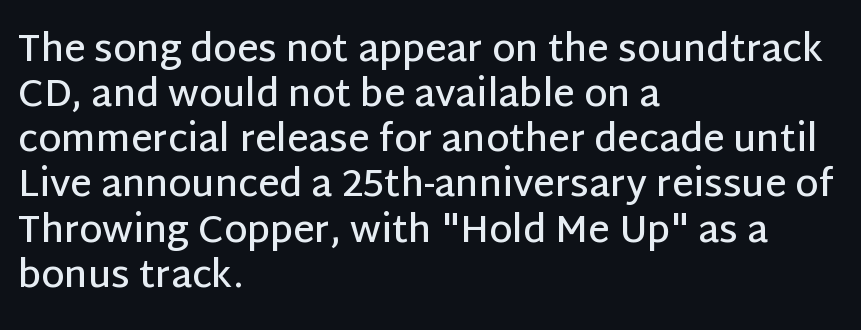
{"serif": "no", "italic": "no", "bold": "semi", "weight": "semibold", "width": "normal", "stroke_contrast": "low", "x_height": "large", "monospaced": "no", "underline": "no", "align": "left", "line_spacing_ratio": 1.22, "letter_spacing": "normal", "letter_spacing_em": 0.0, "glyph_px": 37}
